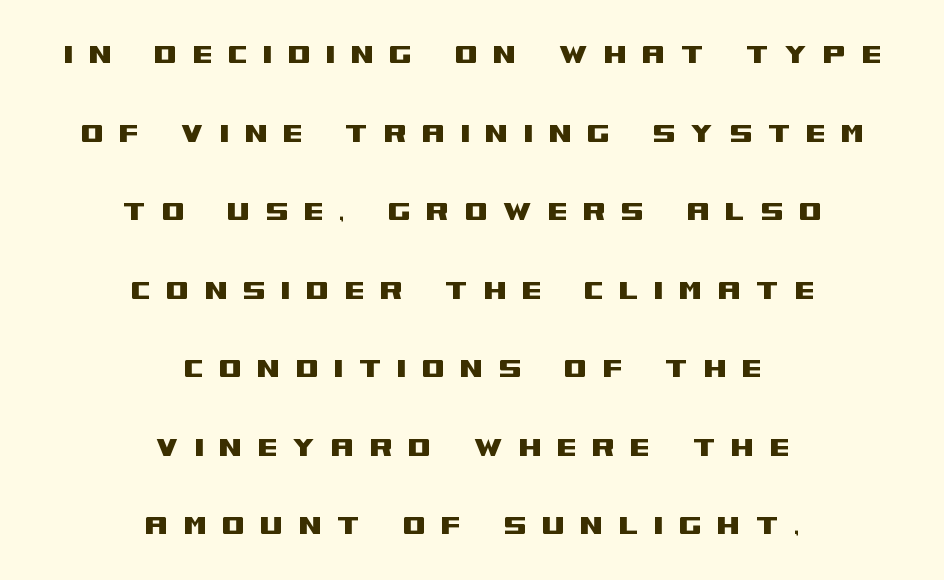
{"serif": "no", "italic": "no", "width": "wide", "stroke_contrast": "medium", "x_height": "large", "monospaced": "no", "underline": "no", "align": "center", "line_spacing": "loose", "line_spacing_ratio": 2.31, "letter_spacing": "wide", "letter_spacing_em": 0.43, "glyph_px": 34}
